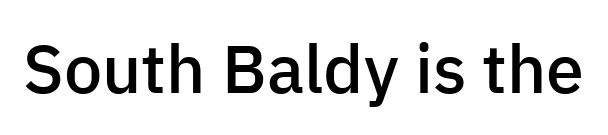
{"serif": "no", "italic": "no", "bold": "semi", "weight": "semibold", "width": "normal", "stroke_contrast": "low", "x_height": "medium", "monospaced": "no", "underline": "no", "letter_spacing": "normal", "letter_spacing_em": 0.0, "glyph_px": 68}
